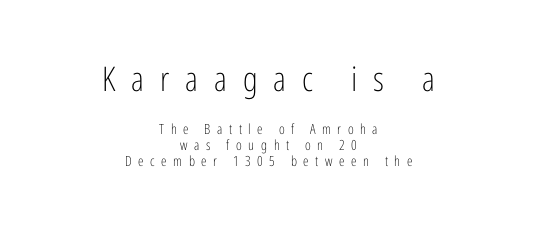
Is the lower block the larger one? No — the upper block carries the bigger type. The letters advance in unequal steps, a hallmark of proportional type. Look at the bottom of the vertical strokes: they stop flat, with no serifs. Italic: no, the glyphs are upright roman. The paragraph shown floats in the horizontal middle.
